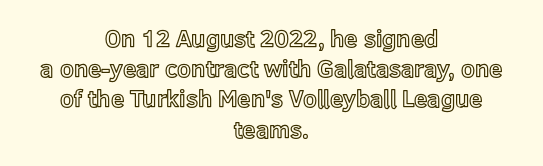
Q: Is the text italic (slanted)? A: No, it is upright.
Q: Is the text underlined? A: No.
Q: How is the paragraph aligned? A: Centered.
Q: Is the spacing between letters normal or unusually wide? A: Normal.
Q: Is the spacing between lines tight, normal or loose? A: Normal.
